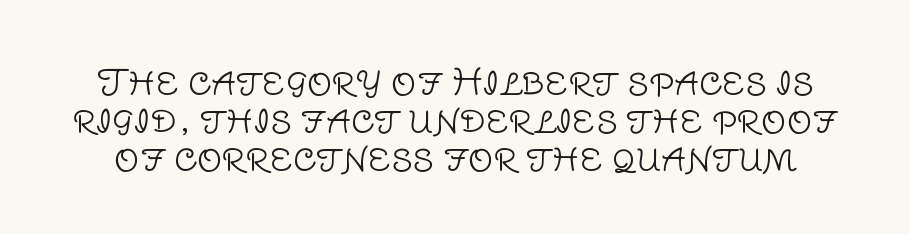
The weight tops out at a normal text grade. The passage shown is typeset with a sans-serif family. The strip under each line holds only bare page. The tracking reads as untouched default to a designer's eye. Varying glyph widths throughout — classic text-font behaviour.
